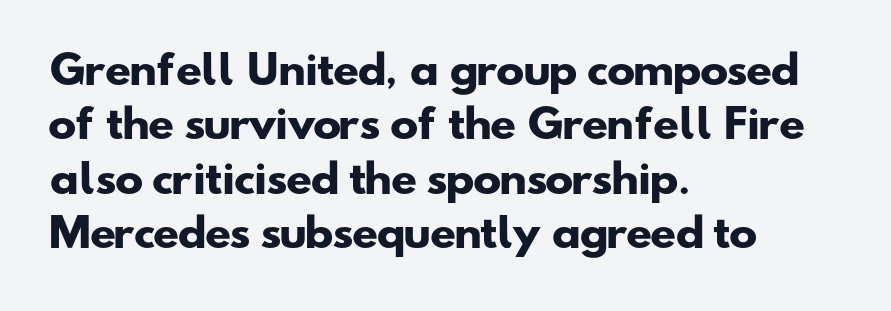
The line texture is even and compact thanks to regular tracking. The typeface chosen for these lines omits serifs. On the weight axis this lands at bold, roughly 700. The paragraph has a hard left edge and a soft right edge. Anything drawn beneath the words? Only blank space. The line-height multiplier appears to be the usual default.
